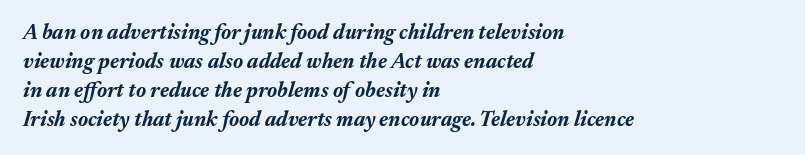
The passage shown has conventional tracking throughout. Rendered with sloped, italic letterforms. No word sits above an underline. In CSS terms this would be text-align: left. The passage shown stacks its lines at a standard gap. Chunky letters — that's bold for sure.
